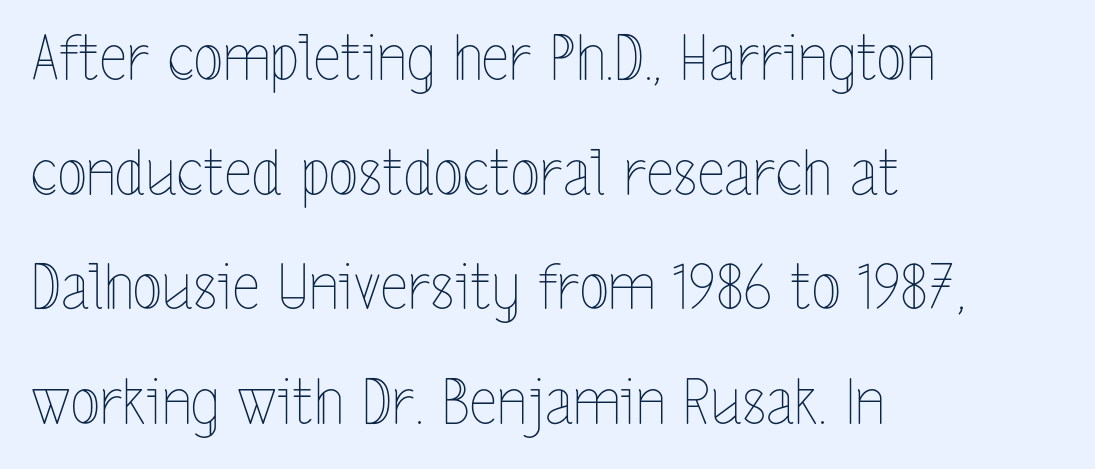
{"italic": "no", "bold": "no", "weight": "thin", "width": "condensed", "x_height": "medium", "monospaced": "no", "underline": "no", "align": "left", "line_spacing_ratio": 1.88, "letter_spacing": "normal", "letter_spacing_em": 0.0, "glyph_px": 61}
